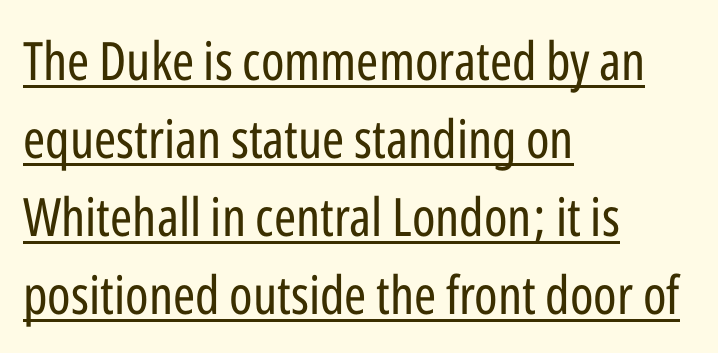
The image shows 53 px regular-weight, condensed sans-serif type, upright; set left-aligned, normal line spacing (1.47x), normal letter spacing, underlined; low stroke contrast and a medium x-height.
